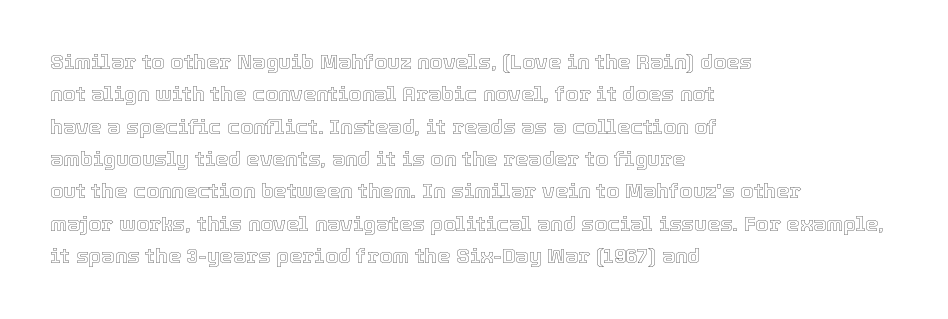
Q: Is the text italic (slanted)? A: No, it is upright.
Q: Is the text underlined? A: No.
Q: How is the paragraph aligned? A: Left-aligned.
Q: Is the spacing between letters normal or unusually wide? A: Normal.
Q: Is the spacing between lines tight, normal or loose? A: Normal.
